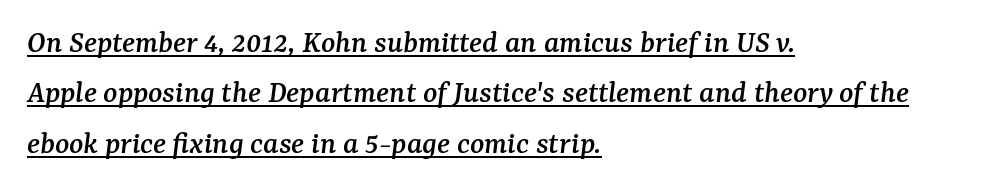
Each word holds together tightly as a unit, with standard inter-letter gaps. Honestly, the row spacing looks completely unremarkable. Horizontal alignment here is leftward, the default for most running prose. Each letter's strokes conclude with small projecting serifs.
